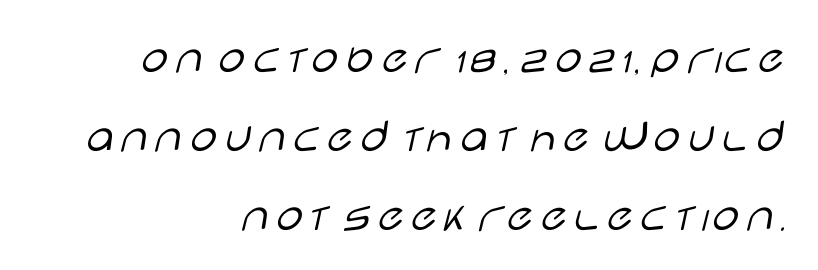
Q: Is the text bold? A: No.
Q: Is the text italic (slanted)? A: Yes.
Q: Is the typeface a serif or a sans-serif typeface? A: Sans-serif.
Q: Is the text underlined? A: No.
Q: How is the paragraph aligned? A: Right-aligned.
Q: Is the spacing between letters normal or unusually wide? A: Normal.
Q: Is the spacing between lines tight, normal or loose? A: Normal.
Q: Width (condensed, normal, or wide)? A: Wide.
Q: Stroke contrast? A: Low.
Q: x-height? A: Large.
Q: Monospaced? A: No.
